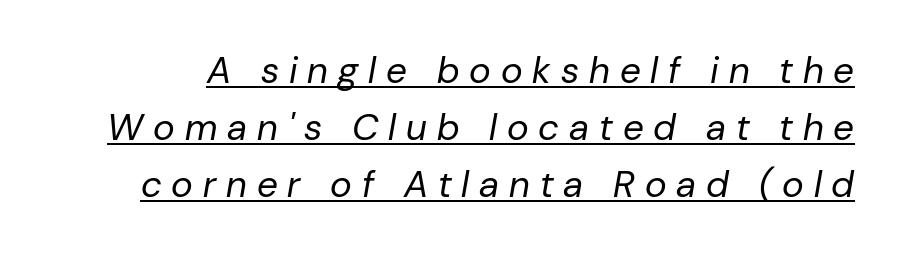
{"italic": "yes", "lean": "right", "slant_degrees": 10, "bold": "no", "weight": "regular", "width": "normal", "stroke_contrast": "low", "x_height": "medium", "monospaced": "no", "underline": "yes", "line_spacing": "normal", "line_spacing_ratio": 1.54, "letter_spacing": "wide", "letter_spacing_em": 0.27, "glyph_px": 37}
